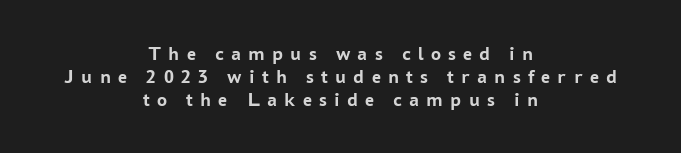
The lines are packed closely together with very little leading. Type without underlining. Typographic density is high because the face is bold. Between one letter and the next there's a generous, obvious gap. A centered setting, common on invitations and titles, is used for this passage.
